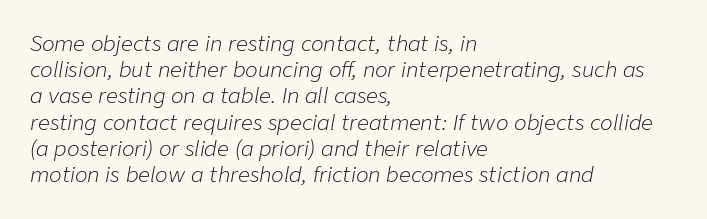
The image shows 21 px text type, italic (leaning right); set left-aligned, normal line spacing (1.25x), normal letter spacing, not underlined.
